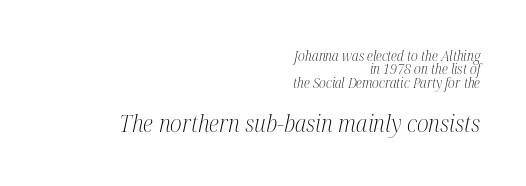
The image shows 24 px text type, italic (leaning right); set right-aligned, tight line spacing (0.96x), normal letter spacing, not underlined; the second (bottom) block is 1.71x larger.
